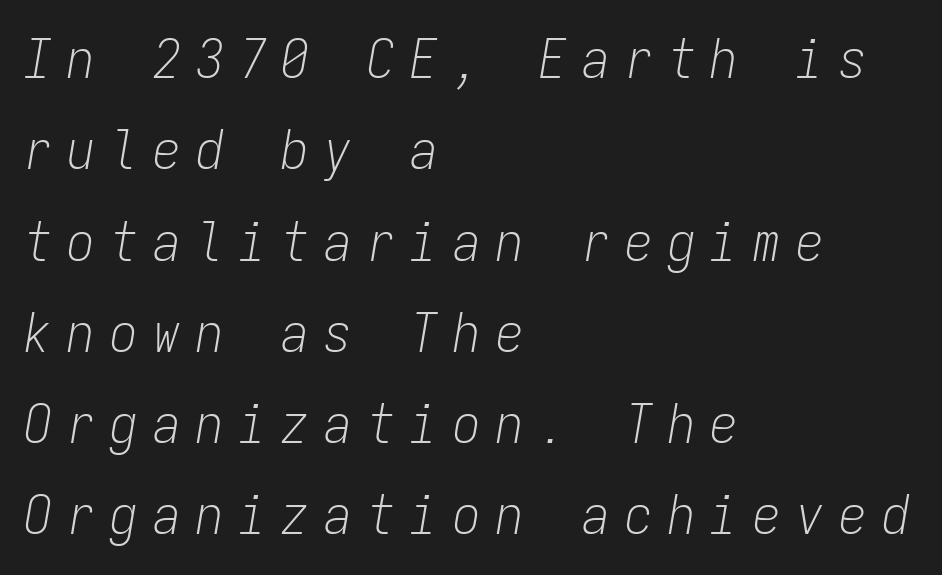
The image shows 55 px light, condensed type, italic (leaning right), monospaced; set left-aligned, normal line spacing (1.66x), unusually wide letter spacing (+0.28 em), not underlined; low stroke contrast and a medium x-height.
